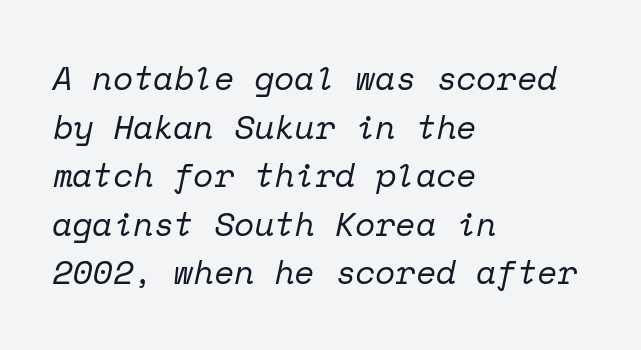
Looks like terminal output: every glyph gets an equal slot. Lines of text with bare space underneath. No extra ink here — the face is not bold. An italicized treatment has been applied to the whole sample. Does the type have serifs? Yes, each stem ends in a small foot. The paragraph has a hard left edge and a soft right edge.
